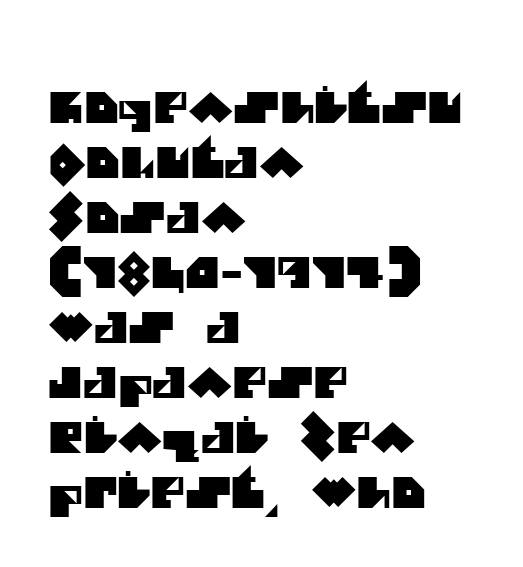
The image shows 42 px sans-serif type; set left-aligned, normal line spacing (1.31x), normal letter spacing, not underlined; medium stroke contrast and a large x-height.
